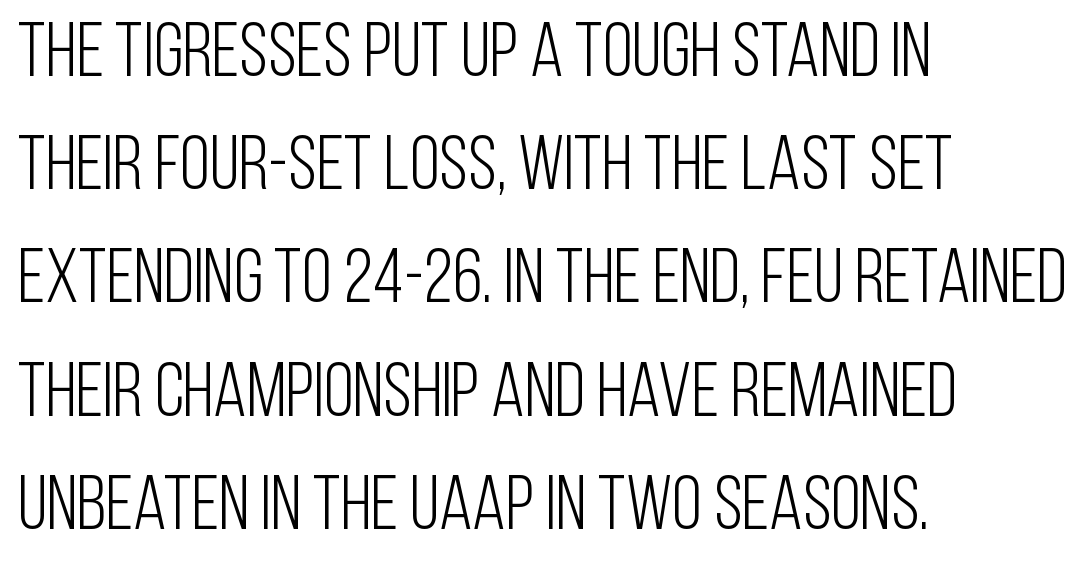
{"serif": "no", "italic": "no", "bold": "no", "weight": "light", "width": "condensed", "stroke_contrast": "low", "x_height": "large", "monospaced": "no", "underline": "no", "align": "left", "line_spacing": "normal", "line_spacing_ratio": 1.47, "letter_spacing": "normal", "letter_spacing_em": 0.0, "glyph_px": 77}
